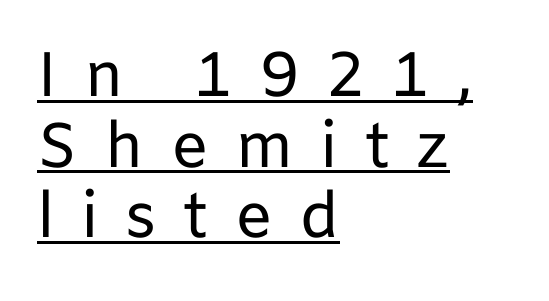
The tracking jumps out immediately: characters are airy and widely separated. In terms of posture, this sample is upright. Layout note: lines flush left. Unbolded letterforms with no extra heft. Grotesque or geometric, the face here clearly has no serifs. The words here are underlined.
